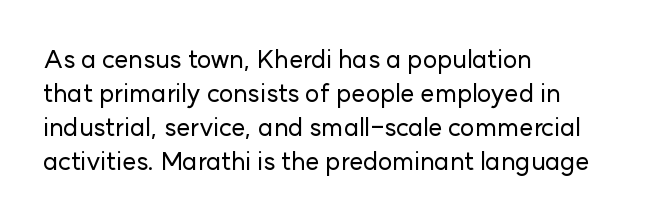
These lines were composed using upright roman letters. Line beginnings align vertically; line endings do not. Quick note: underline off. Nobody touched the tracking dial on this one. Leading matches the norm, producing a regular column.
